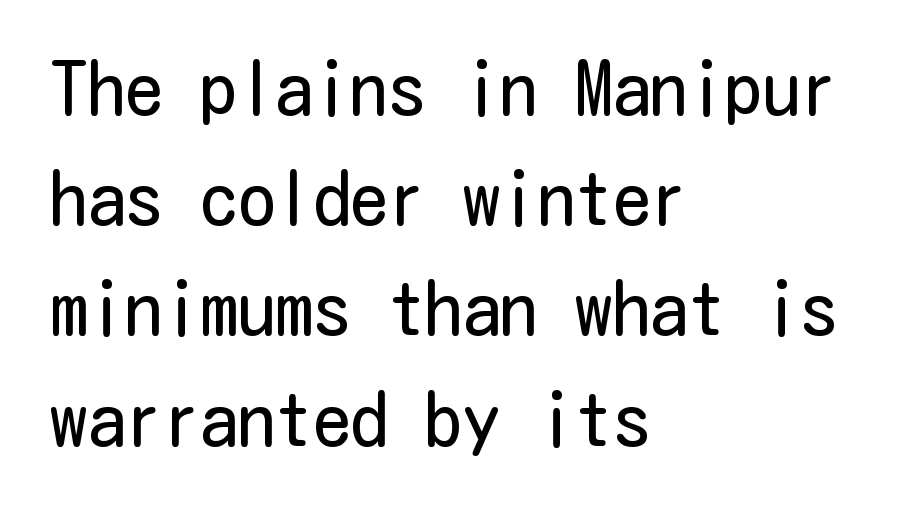
The rendering keeps characters at their native spacing. Think standard paragraph weight, or any step lighter than that. I'd call this a sans setting — the letters go barefoot. The specimen reads as upright at a glance. Any mark beneath the type? The region is blank. Compared with a centered layout, this one pins lines to the left instead.
